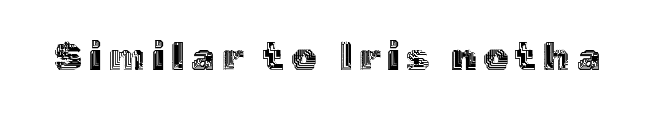
The image shows 39 px text type, upright; set not underlined; a medium x-height.
